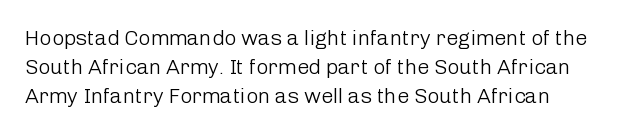
{"italic": "no", "bold": "no", "underline": "no", "line_spacing": "normal", "line_spacing_ratio": 1.37, "letter_spacing": "normal", "letter_spacing_em": 0.0, "glyph_px": 21}
